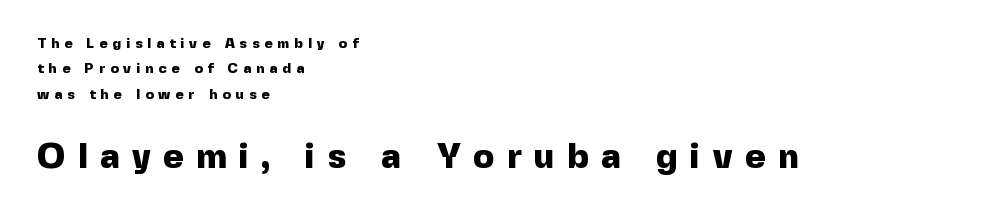
Q: Is the text bold? A: Yes.
Q: Is the text italic (slanted)? A: No, it is upright.
Q: Is the typeface a serif or a sans-serif typeface? A: Sans-serif.
Q: Is the text underlined? A: No.
Q: How is the paragraph aligned? A: Left-aligned.
Q: Is the spacing between letters normal or unusually wide? A: Unusually wide.
Q: Which block of text is set in a larger size, the first (top) or the second (bottom)? A: The second (bottom) one.
Q: Width (condensed, normal, or wide)? A: Normal.
Q: x-height? A: Medium.
Q: Monospaced? A: No.
